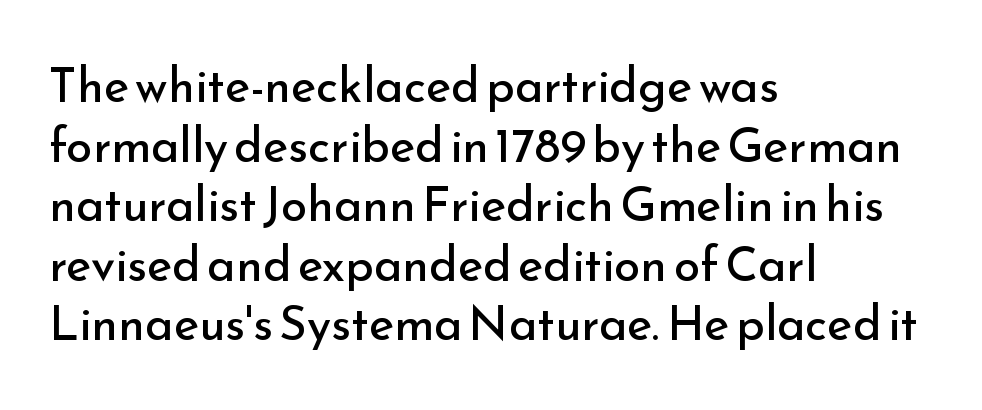
The image shows 48 px regular-weight sans-serif type, upright; set left-aligned, line spacing 1.24x, normal letter spacing, not underlined; low stroke contrast and a small x-height.
